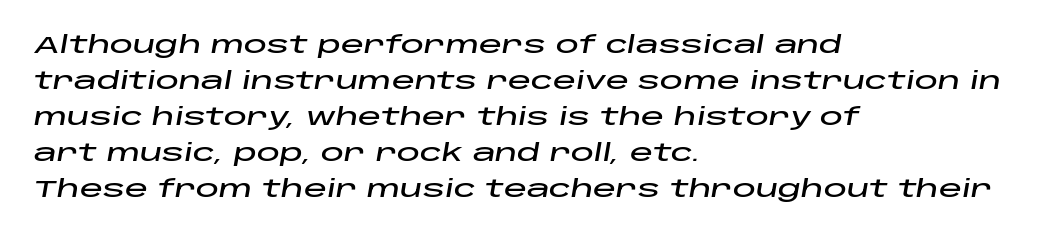
The zone under the glyphs is completely vacant. Compared with a centered layout, this one pins lines to the left instead. Observe the ordinary spacing: letters are neighbours, not strangers. Style check: oblique.
